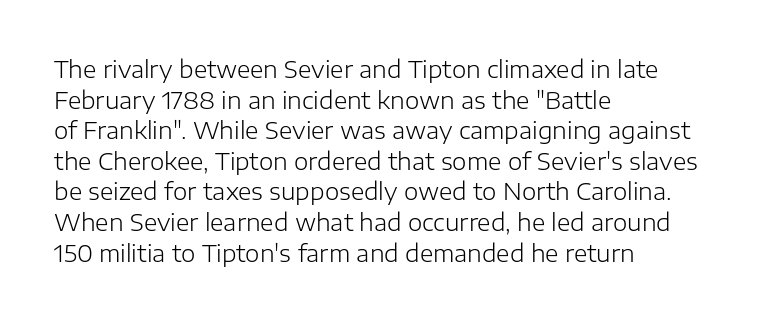
{"italic": "no", "bold": "no", "underline": "no", "align": "left", "line_spacing": "normal", "line_spacing_ratio": 1.33, "letter_spacing": "normal", "letter_spacing_em": 0.0, "glyph_px": 23}
